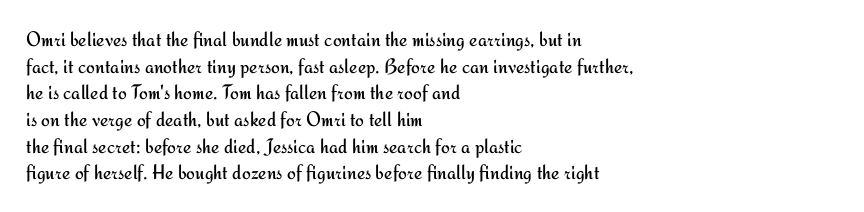
Q: Is the text bold? A: No.
Q: Is the text italic (slanted)? A: No, it is upright.
Q: Is the text underlined? A: No.
Q: How is the paragraph aligned? A: Left-aligned.
Q: Is the spacing between letters normal or unusually wide? A: Normal.
Q: Is the spacing between lines tight, normal or loose? A: Normal.
